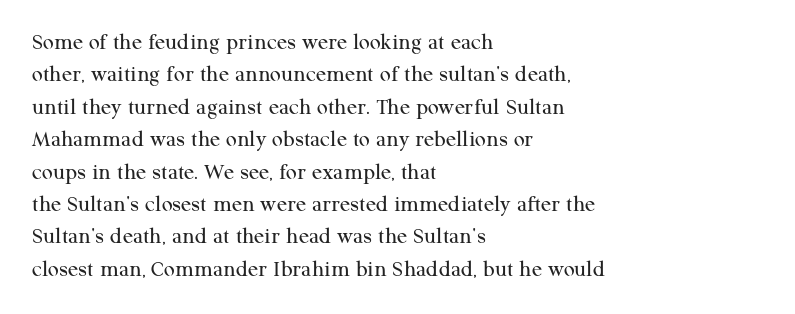
{"italic": "no", "bold": "no", "underline": "no", "align": "left", "line_spacing": "normal", "line_spacing_ratio": 1.35, "letter_spacing": "normal", "letter_spacing_em": 0.0, "glyph_px": 24}
